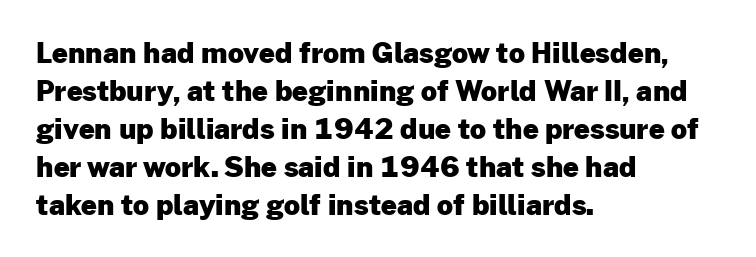
{"serif": "no", "italic": "no", "bold": "yes", "weight": "heavy", "width": "normal", "stroke_contrast": "low", "x_height": "medium", "monospaced": "no", "underline": "no", "align": "left", "line_spacing": "normal", "line_spacing_ratio": 1.36, "letter_spacing": "normal", "letter_spacing_em": 0.0, "glyph_px": 28}
